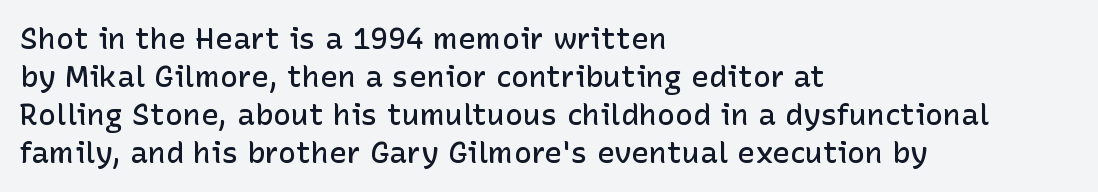
{"serif": "no", "italic": "no", "bold": "semi", "weight": "semibold", "width": "normal", "stroke_contrast": "low", "x_height": "medium", "monospaced": "no", "underline": "no", "align": "left", "line_spacing": "normal", "line_spacing_ratio": 1.27, "letter_spacing": "normal", "letter_spacing_em": 0.0, "glyph_px": 30}
